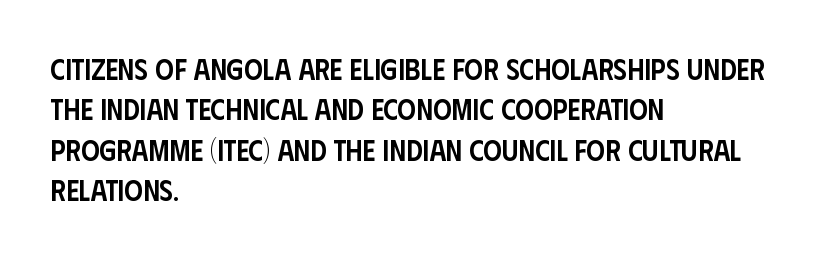
The image shows 29 px semibold, condensed sans-serif type, upright; set left-aligned, normal line spacing (1.39x), normal letter spacing, not underlined; low stroke contrast and a large x-height.
